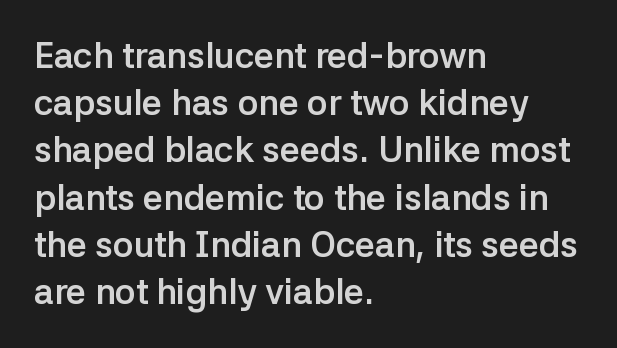
{"serif": "no", "italic": "no", "bold": "yes", "weight": "semibold", "width": "normal", "stroke_contrast": "low", "x_height": "medium", "monospaced": "no", "underline": "no", "align": "left", "line_spacing": "normal", "line_spacing_ratio": 1.35, "letter_spacing": "normal", "letter_spacing_em": 0.0, "glyph_px": 35}
